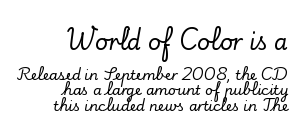
{"underline": "no", "align": "right", "line_spacing": "tight", "line_spacing_ratio": 1.1, "letter_spacing": "normal", "letter_spacing_em": 0.0, "larger_block": "first", "size_ratio": 1.57, "glyph_px": 22}
